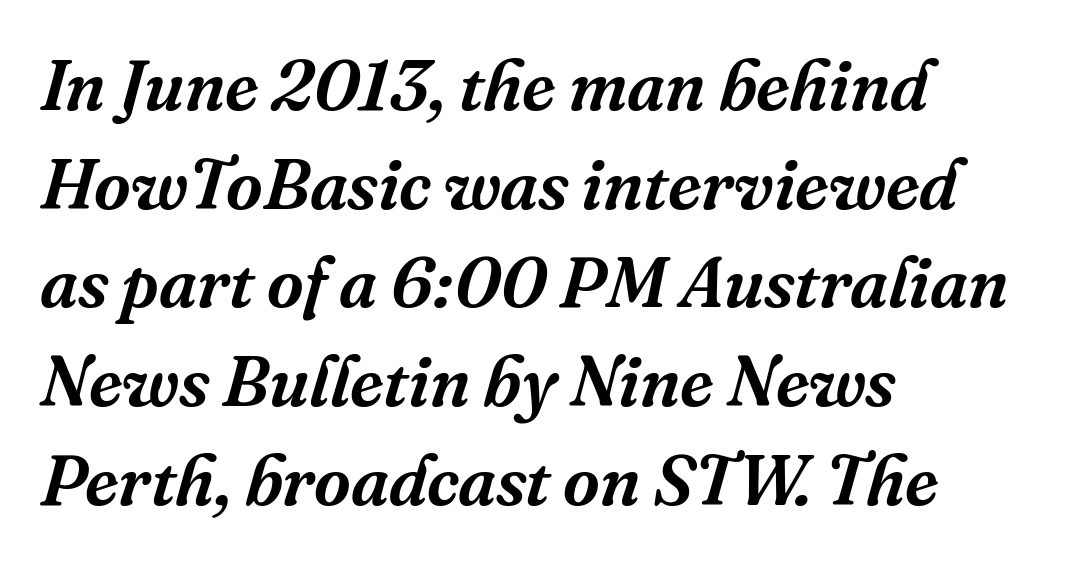
Q: Is the text italic (slanted)? A: Yes, it leans right by about 16 degrees.
Q: Is the typeface a serif or a sans-serif typeface? A: Serif.
Q: Is the text underlined? A: No.
Q: How is the paragraph aligned? A: Left-aligned.
Q: Is the spacing between letters normal or unusually wide? A: Normal.
Q: Is the spacing between lines tight, normal or loose? A: Normal.
Q: Width (condensed, normal, or wide)? A: Normal.
Q: Stroke contrast? A: Medium.
Q: x-height? A: Medium.
Q: Monospaced? A: No.
